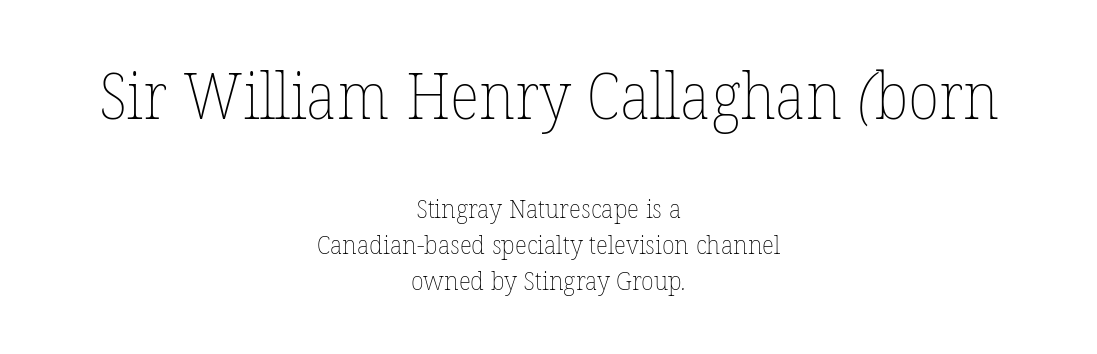
Q: Is the text bold? A: No.
Q: Is the text underlined? A: No.
Q: How is the paragraph aligned? A: Centered.
Q: Is the spacing between letters normal or unusually wide? A: Normal.
Q: Is the spacing between lines tight, normal or loose? A: Normal.
Q: Which block of text is set in a larger size, the first (top) or the second (bottom)? A: The first (top) one.
Q: Width (condensed, normal, or wide)? A: Normal.
Q: Stroke contrast? A: Low.
Q: x-height? A: Medium.
Q: Monospaced? A: No.
